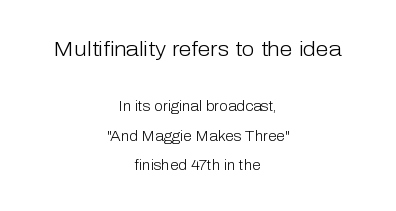
Q: Is the text bold? A: No.
Q: Is the text italic (slanted)? A: No, it is upright.
Q: Is the text underlined? A: No.
Q: How is the paragraph aligned? A: Centered.
Q: Is the spacing between letters normal or unusually wide? A: Normal.
Q: Is the spacing between lines tight, normal or loose? A: Loose.
Q: Which block of text is set in a larger size, the first (top) or the second (bottom)? A: The first (top) one.
